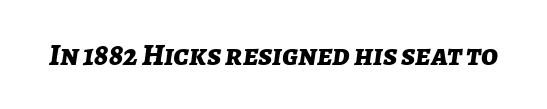
Italic? Definitely — the glyphs are oblique. Any mark beneath the type? The region is blank. A typesetter would call this proportional, since set widths differ per character. The rendering uses a bold face; every stroke is thick and dark. The letterforms sit shoulder to shoulder at normal distance.
